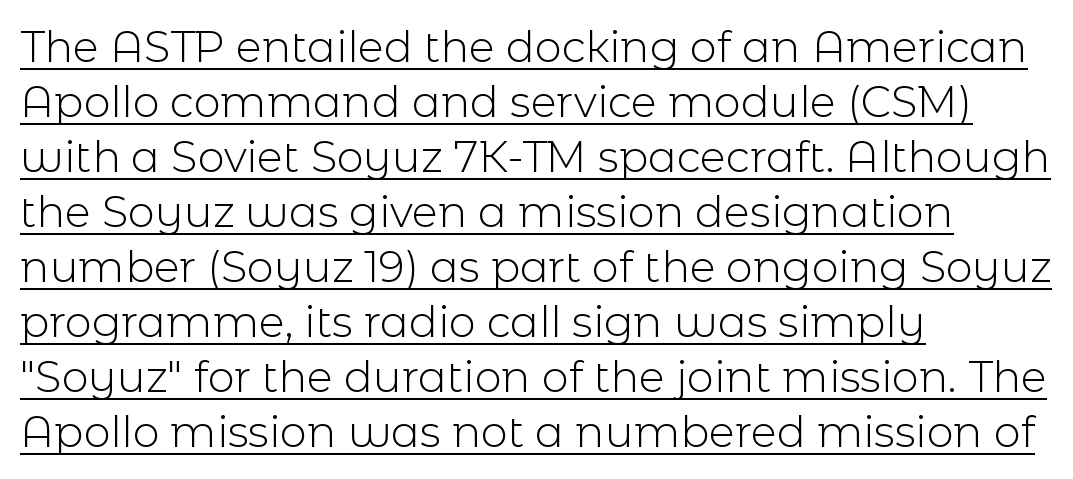
{"serif": "no", "italic": "no", "bold": "no", "weight": "light", "width": "normal", "x_height": "medium", "monospaced": "no", "underline": "yes", "align": "left", "line_spacing": "normal", "line_spacing_ratio": 1.28, "letter_spacing": "normal", "letter_spacing_em": 0.0, "glyph_px": 43}
